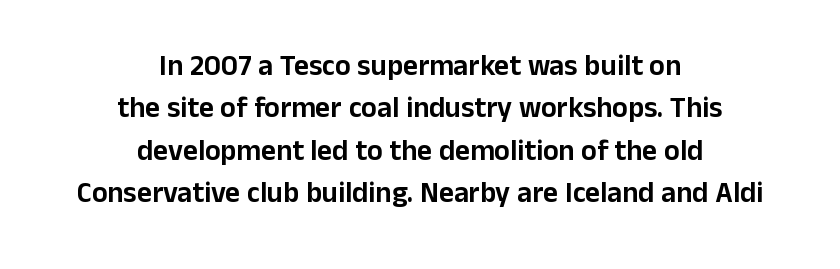
Q: Is the text italic (slanted)? A: No, it is upright.
Q: Is the typeface a serif or a sans-serif typeface? A: Sans-serif.
Q: Is the text underlined? A: No.
Q: How is the paragraph aligned? A: Centered.
Q: Is the spacing between letters normal or unusually wide? A: Normal.
Q: Is the spacing between lines tight, normal or loose? A: Normal.
Q: Width (condensed, normal, or wide)? A: Normal.
Q: Stroke contrast? A: Low.
Q: x-height? A: Medium.
Q: Monospaced? A: No.
